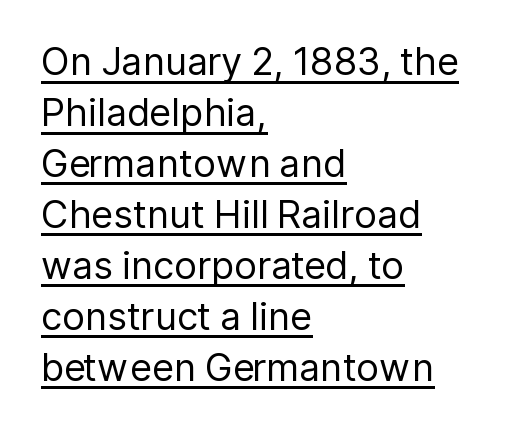
Q: Is the text bold? A: No.
Q: Is the text italic (slanted)? A: No, it is upright.
Q: Is the typeface a serif or a sans-serif typeface? A: Sans-serif.
Q: Is the text underlined? A: Yes.
Q: How is the paragraph aligned? A: Left-aligned.
Q: Is the spacing between letters normal or unusually wide? A: Normal.
Q: Is the spacing between lines tight, normal or loose? A: Normal.
Q: Width (condensed, normal, or wide)? A: Normal.
Q: Stroke contrast? A: Low.
Q: x-height? A: Medium.
Q: Monospaced? A: No.
